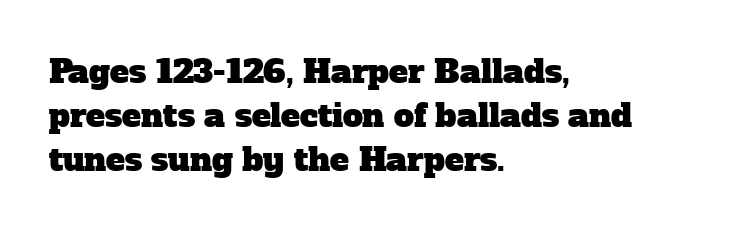
The image shows 32 px serif type; set left-aligned, normal line spacing (1.38x), normal letter spacing, not underlined; low stroke contrast and a medium x-height.
